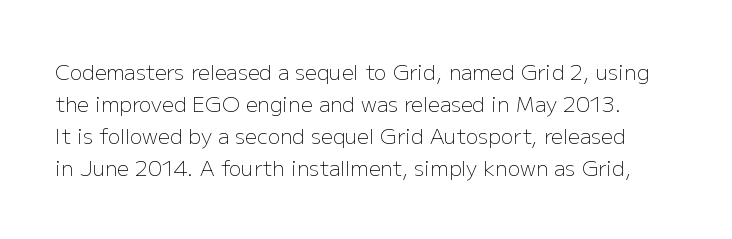
The image shows 21 px text type, upright; set normal line spacing (1.53x), normal letter spacing, not underlined.
